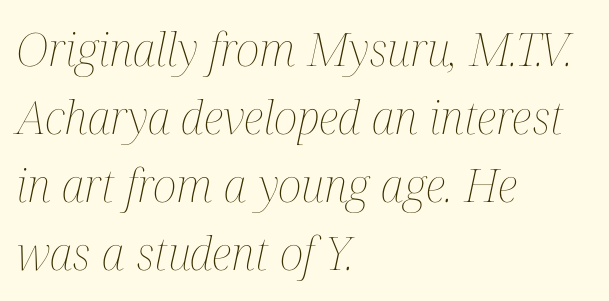
Q: Is the text bold? A: No.
Q: Is the text italic (slanted)? A: Yes, it leans right by about 12 degrees.
Q: Is the text underlined? A: No.
Q: How is the paragraph aligned? A: Left-aligned.
Q: Is the spacing between letters normal or unusually wide? A: Normal.
Q: Is the spacing between lines tight, normal or loose? A: Normal.
Q: Width (condensed, normal, or wide)? A: Condensed.
Q: Stroke contrast? A: Medium.
Q: x-height? A: Medium.
Q: Monospaced? A: No.
